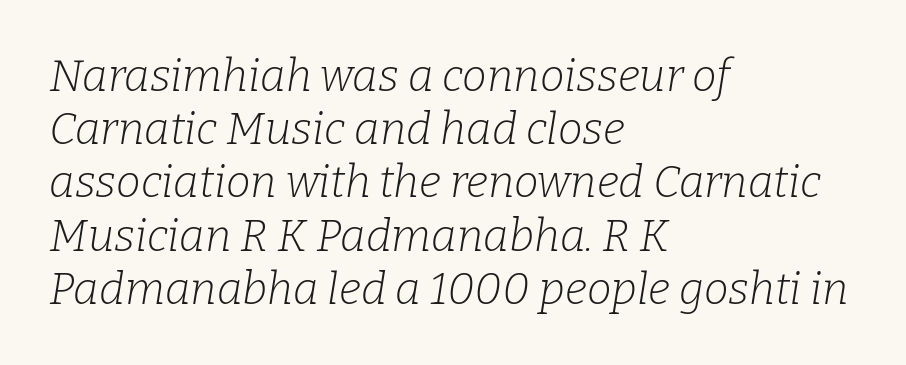
A serif font was chosen for this passage. Notice how the stems are inclined rather than vertical — that's the hallmark of italics. Does the copy run flush right? No — it runs flush left. No extra ink here — the face is not bold.
